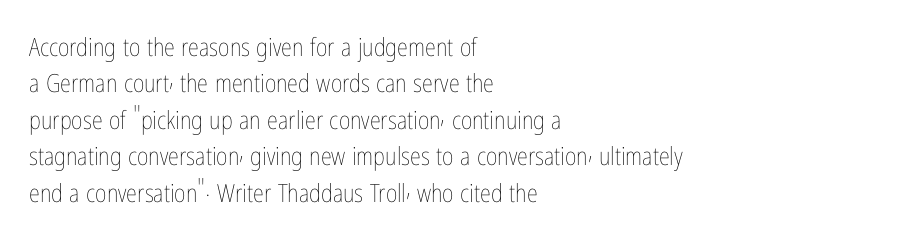
{"italic": "no", "bold": "no", "underline": "no", "align": "left", "line_spacing": "normal", "line_spacing_ratio": 1.46, "letter_spacing": "normal", "letter_spacing_em": 0.0, "glyph_px": 25}
